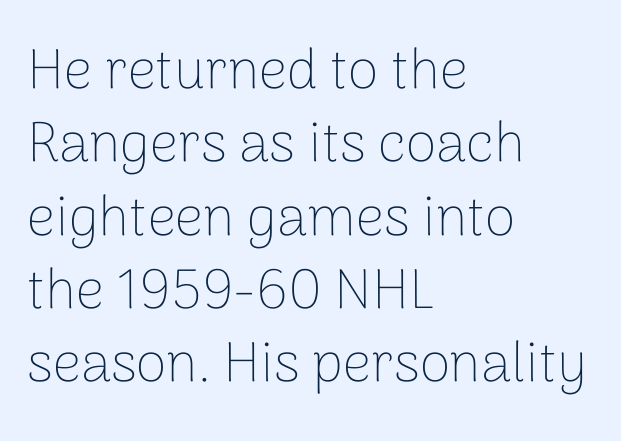
Q: Is the text bold? A: No.
Q: Is the text italic (slanted)? A: No, it is upright.
Q: Is the typeface a serif or a sans-serif typeface? A: Sans-serif.
Q: Is the text underlined? A: No.
Q: How is the paragraph aligned? A: Left-aligned.
Q: Is the spacing between letters normal or unusually wide? A: Normal.
Q: Is the spacing between lines tight, normal or loose? A: Normal.
Q: Width (condensed, normal, or wide)? A: Normal.
Q: Stroke contrast? A: Low.
Q: x-height? A: Medium.
Q: Monospaced? A: No.
